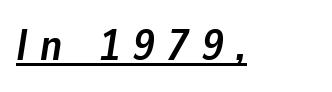
Q: Is the text bold? A: Yes.
Q: Is the text italic (slanted)? A: Yes, it leans right by about 9 degrees.
Q: Is the text underlined? A: Yes.
Q: Is the spacing between letters normal or unusually wide? A: Unusually wide.
Q: Width (condensed, normal, or wide)? A: Normal.
Q: Stroke contrast? A: Low.
Q: x-height? A: Medium.
Q: Monospaced? A: No.
